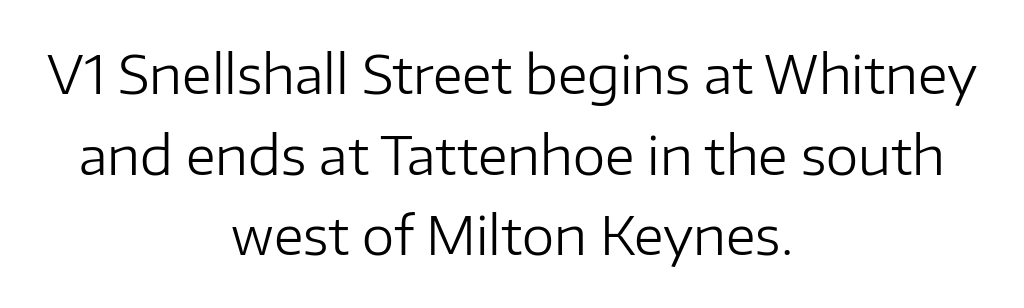
Every character sits straight up, as roman type does. Compared with a typical body face, this is equally light or lighter still. Check where the strokes stop: nothing finishes them off — pure sans. A student would call this center alignment; a typographer would say set centered.
